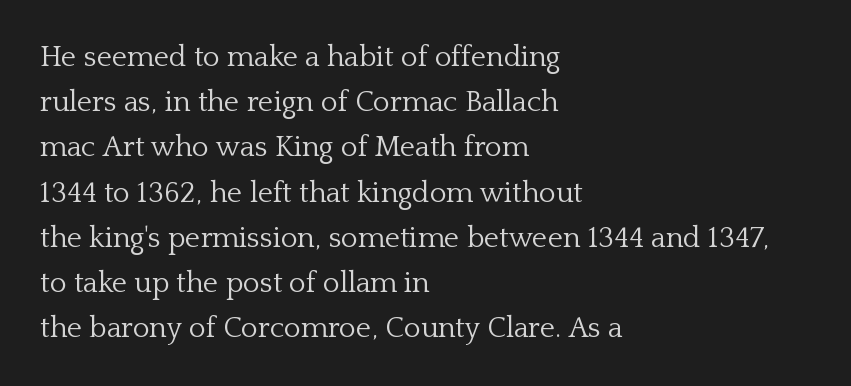
{"serif": "yes", "italic": "no", "bold": "no", "weight": "light", "width": "normal", "stroke_contrast": "low", "x_height": "medium", "monospaced": "no", "underline": "no", "align": "left", "line_spacing": "normal", "line_spacing_ratio": 1.56, "letter_spacing": "normal", "letter_spacing_em": 0.0, "glyph_px": 29}
